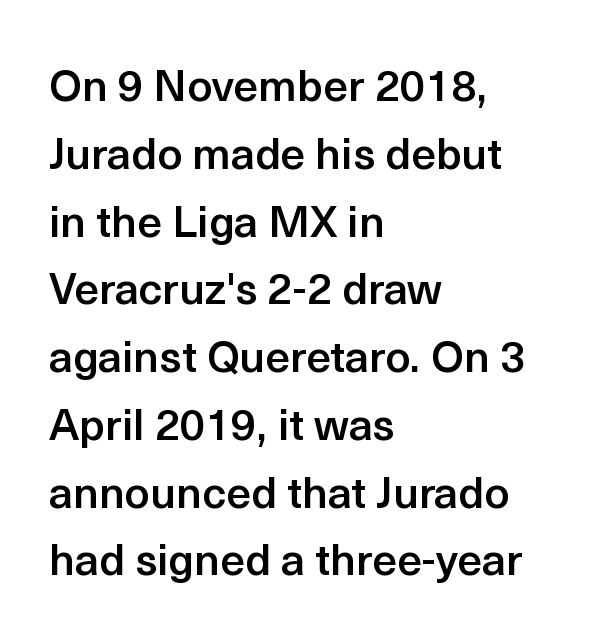
{"serif": "no", "italic": "no", "bold": "semi", "weight": "semibold", "width": "normal", "x_height": "medium", "monospaced": "no", "underline": "no", "align": "left", "line_spacing": "normal", "line_spacing_ratio": 1.54, "letter_spacing": "normal", "letter_spacing_em": 0.0, "glyph_px": 44}
